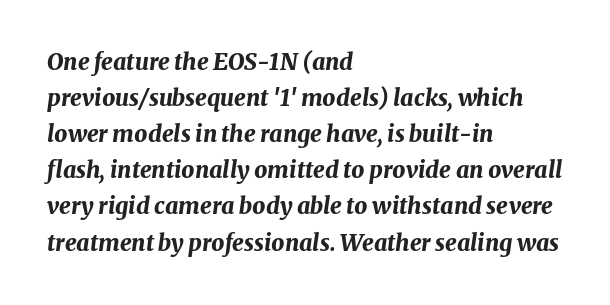
{"italic": "yes", "lean": "right", "slant_degrees": 8, "bold": "yes", "underline": "no", "align": "left", "line_spacing": "normal", "line_spacing_ratio": 1.57, "letter_spacing": "normal", "letter_spacing_em": 0.0, "glyph_px": 23}
